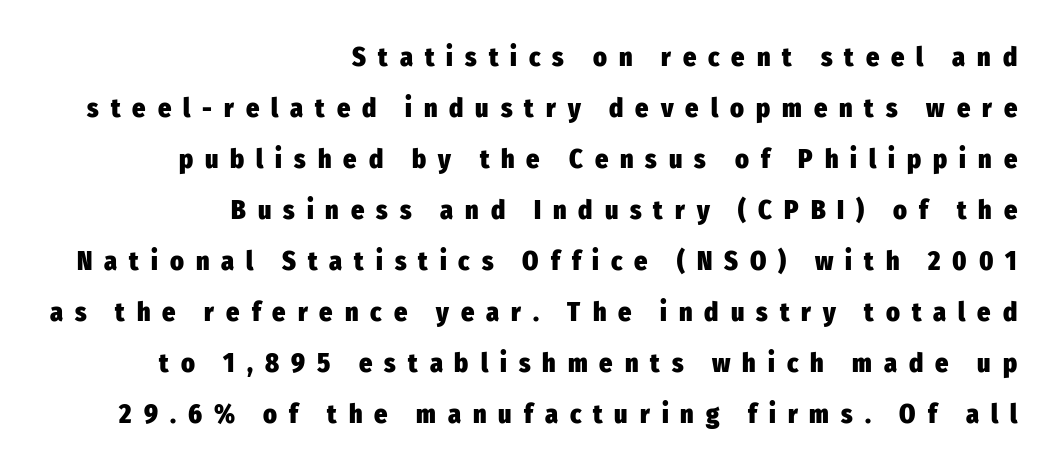
In terms of posture, this sample is upright. The paragraph shown leans on its right margin. The space directly below the letters is spotless. The lines are spread far apart with generous leading. Strong, thick strokes mark this as bold type. The tracking jumps out immediately: characters are airy and widely separated.
